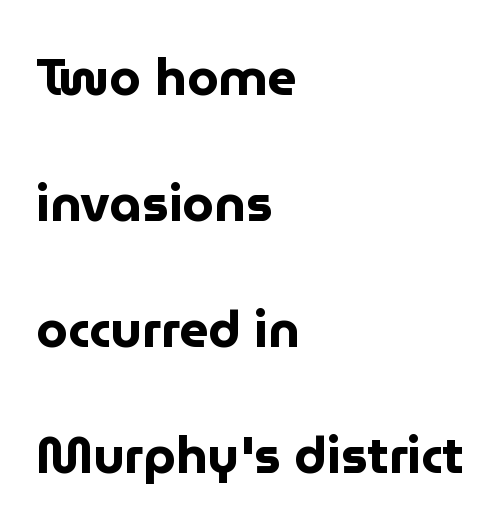
{"serif": "no", "italic": "no", "bold": "yes", "weight": "bold", "width": "normal", "stroke_contrast": "low", "x_height": "medium", "monospaced": "no", "underline": "no", "align": "left", "line_spacing": "loose", "line_spacing_ratio": 2.47, "letter_spacing": "normal", "letter_spacing_em": 0.0, "glyph_px": 51}
